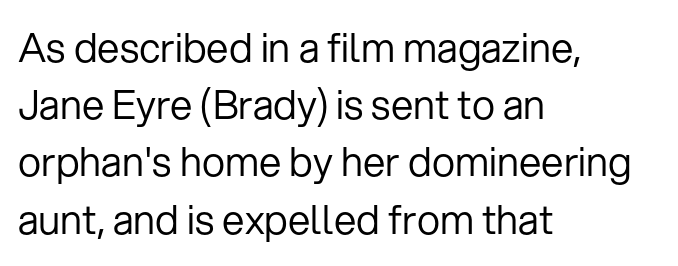
{"serif": "no", "italic": "no", "bold": "no", "weight": "regular", "width": "normal", "stroke_contrast": "low", "x_height": "medium", "monospaced": "no", "underline": "no", "align": "left", "line_spacing": "normal", "line_spacing_ratio": 1.43, "letter_spacing": "normal", "letter_spacing_em": 0.0, "glyph_px": 40}
